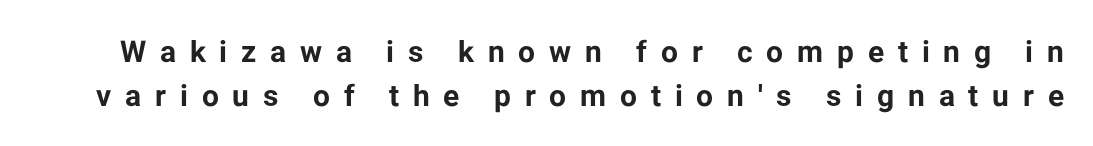
Q: Is the text bold? A: Yes.
Q: Is the text italic (slanted)? A: No, it is upright.
Q: Is the typeface a serif or a sans-serif typeface? A: Sans-serif.
Q: Is the text underlined? A: No.
Q: Is the spacing between letters normal or unusually wide? A: Unusually wide.
Q: Is the spacing between lines tight, normal or loose? A: Normal.
Q: Width (condensed, normal, or wide)? A: Normal.
Q: Stroke contrast? A: Low.
Q: x-height? A: Medium.
Q: Monospaced? A: No.
